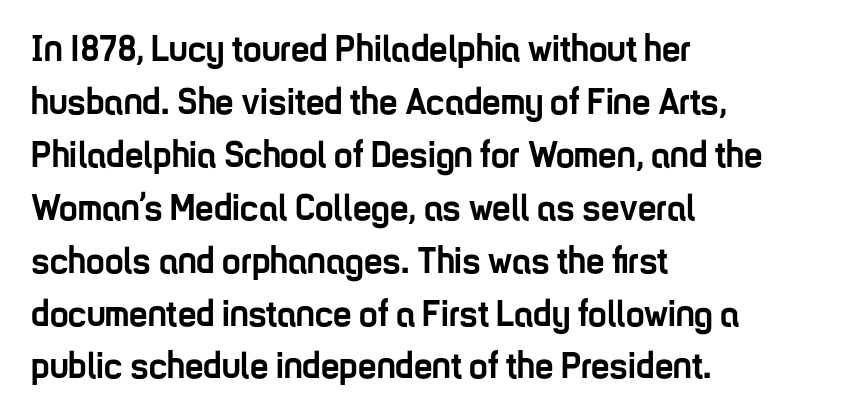
Q: Is the text bold? A: Yes.
Q: Is the text italic (slanted)? A: No, it is upright.
Q: Is the typeface a serif or a sans-serif typeface? A: Sans-serif.
Q: Is the text underlined? A: No.
Q: How is the paragraph aligned? A: Left-aligned.
Q: Is the spacing between letters normal or unusually wide? A: Normal.
Q: Is the spacing between lines tight, normal or loose? A: Normal.
Q: Width (condensed, normal, or wide)? A: Condensed.
Q: Stroke contrast? A: Low.
Q: x-height? A: Medium.
Q: Monospaced? A: No.
